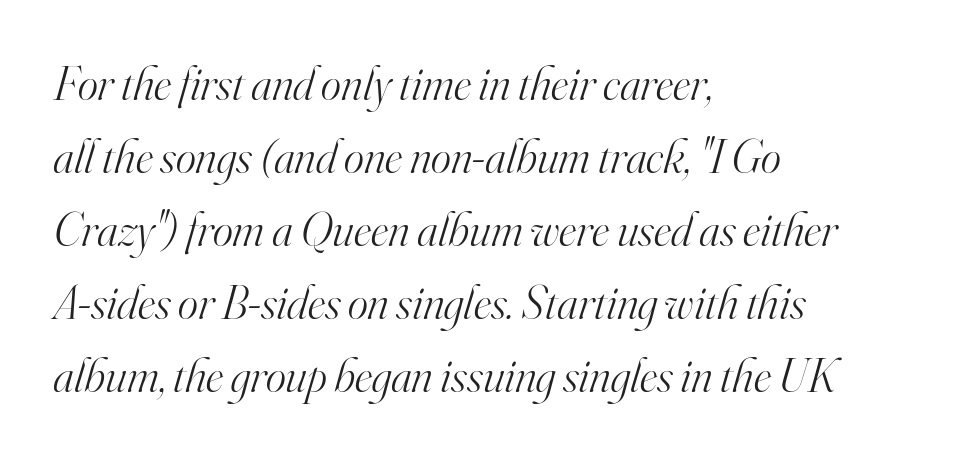
The image shows 48 px light serif type, italic (leaning right); set left-aligned, normal line spacing (1.52x), normal letter spacing, not underlined; high stroke contrast and a small x-height.
